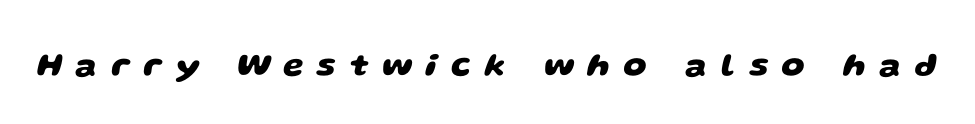
{"serif": "no", "bold": "yes", "weight": "heavy", "width": "wide", "stroke_contrast": "low", "x_height": "large", "monospaced": "no", "underline": "no", "letter_spacing": "wide", "letter_spacing_em": 0.41, "glyph_px": 33}
